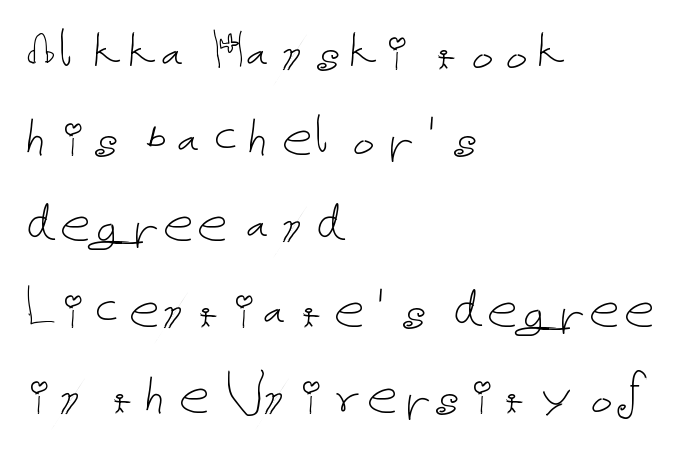
On a weight scale, this lands at 450 or below. Whoever set this chose a conventional vertical rhythm. Line starts are locked; line ends wander. The string is rendered with underlining switched off. Here the glyphs are tracked normally, forming tight word shapes. Ascenders rise straight up at ninety degrees.
